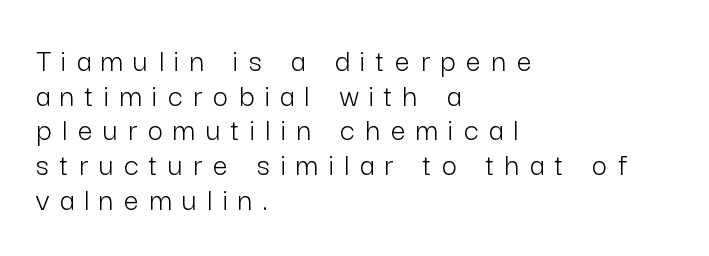
The image shows 33 px light sans-serif type, upright; set left-aligned, tight line spacing (1.05x), unusually wide letter spacing (+0.32 em), not underlined; low stroke contrast and a medium x-height.
